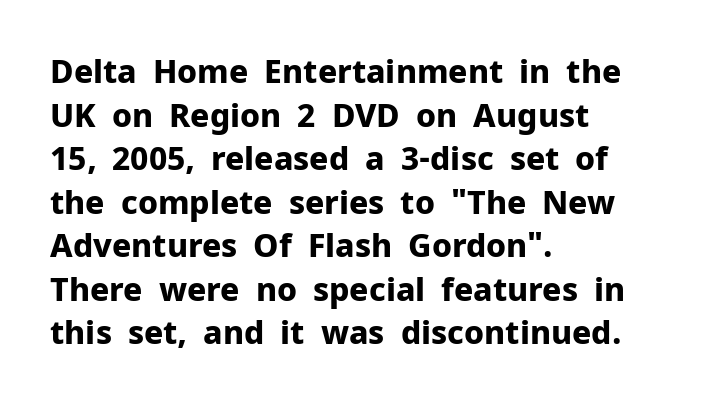
Look at the stroke-to-counter ratio: heavy, a bold. If you drew a line through each stem, it would be perfectly vertical. The space between consecutive lines is moderate. Honestly, the letter spacing is just normal — you wouldn't notice it.
